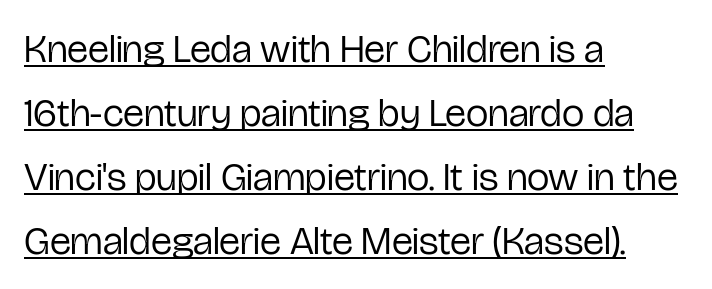
Stroke terminals: plain, sans-serif. The line texture is even and compact thanks to regular tracking. The rows are spaced the way most documents space them. The type sits square on the baseline with zero lean.
